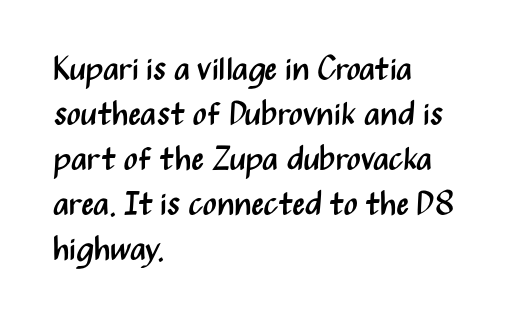
Q: Is the text bold? A: No.
Q: Is the text italic (slanted)? A: No, it is upright.
Q: Is the typeface a serif or a sans-serif typeface? A: Sans-serif.
Q: Is the text underlined? A: No.
Q: How is the paragraph aligned? A: Left-aligned.
Q: Is the spacing between letters normal or unusually wide? A: Normal.
Q: Is the spacing between lines tight, normal or loose? A: Normal.
Q: Width (condensed, normal, or wide)? A: Condensed.
Q: Stroke contrast? A: Medium.
Q: x-height? A: Medium.
Q: Monospaced? A: No.
